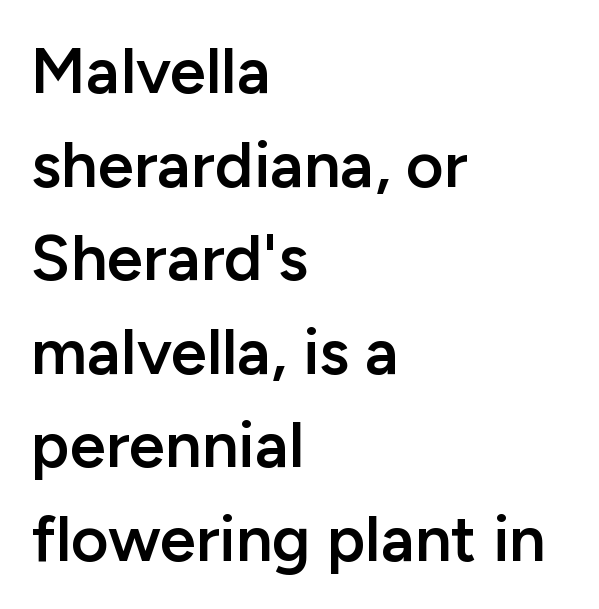
{"serif": "no", "italic": "no", "bold": "semi", "weight": "semibold", "width": "normal", "stroke_contrast": "low", "x_height": "medium", "monospaced": "no", "underline": "no", "align": "left", "line_spacing": "normal", "line_spacing_ratio": 1.44, "letter_spacing": "normal", "letter_spacing_em": 0.0, "glyph_px": 65}
